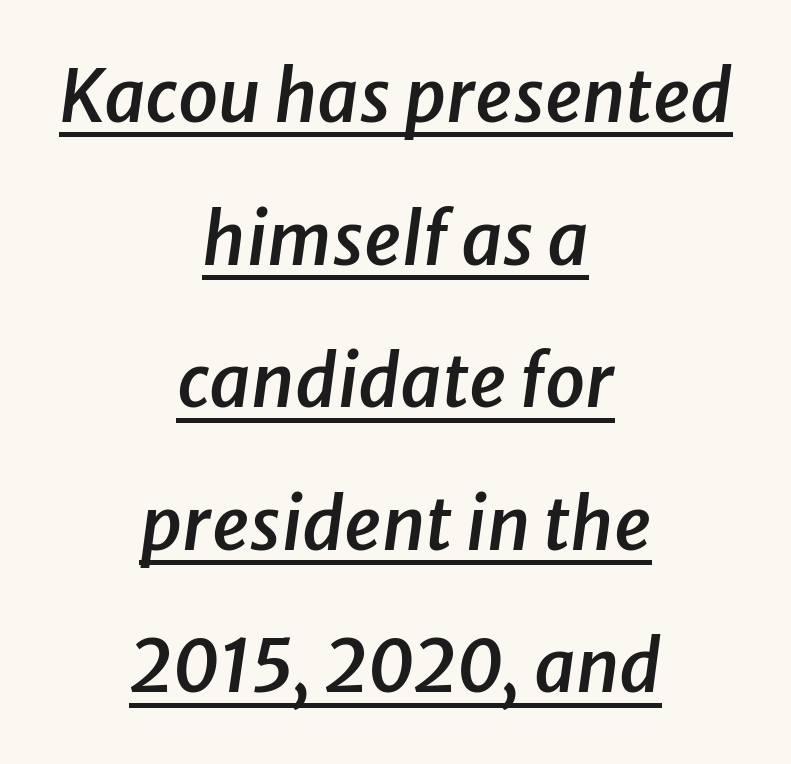
This block would shrink considerably if given ordinary leading; it's expanded now. The face used here is rendered with its standard letterfit. As a designer I'd log this as weight 600, semibold. Both edges are ragged and mirror each other, which tells us the setting is centered. Proportional: the letters do not fall into vertical columns.
